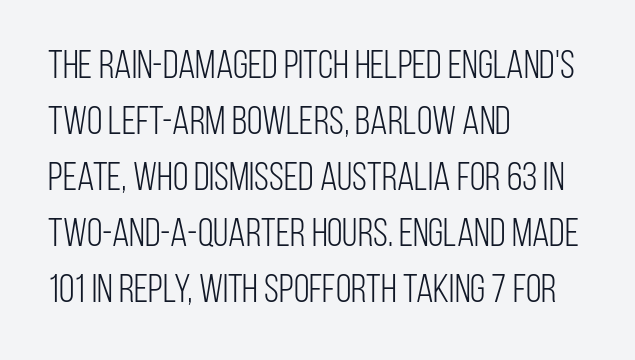
Q: Is the text bold? A: No.
Q: Is the text italic (slanted)? A: No, it is upright.
Q: Is the typeface a serif or a sans-serif typeface? A: Sans-serif.
Q: Is the text underlined? A: No.
Q: How is the paragraph aligned? A: Left-aligned.
Q: Is the spacing between letters normal or unusually wide? A: Normal.
Q: Is the spacing between lines tight, normal or loose? A: Normal.
Q: Width (condensed, normal, or wide)? A: Condensed.
Q: Stroke contrast? A: Low.
Q: x-height? A: Large.
Q: Monospaced? A: No.
